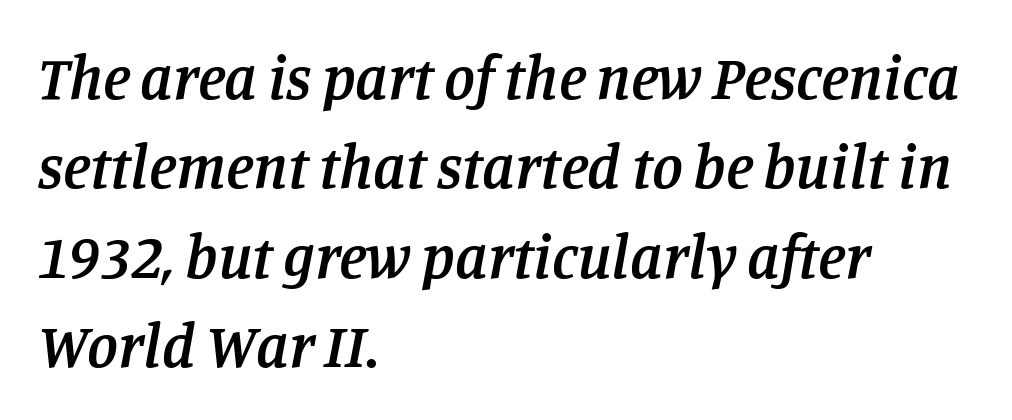
Q: Is the text bold? A: Semi-bold.
Q: Is the text italic (slanted)? A: Yes, it leans right by about 11 degrees.
Q: Is the typeface a serif or a sans-serif typeface? A: Serif.
Q: Is the text underlined? A: No.
Q: How is the paragraph aligned? A: Left-aligned.
Q: Is the spacing between letters normal or unusually wide? A: Normal.
Q: Is the spacing between lines tight, normal or loose? A: Normal.
Q: Width (condensed, normal, or wide)? A: Normal.
Q: Stroke contrast? A: Low.
Q: x-height? A: Large.
Q: Monospaced? A: No.
